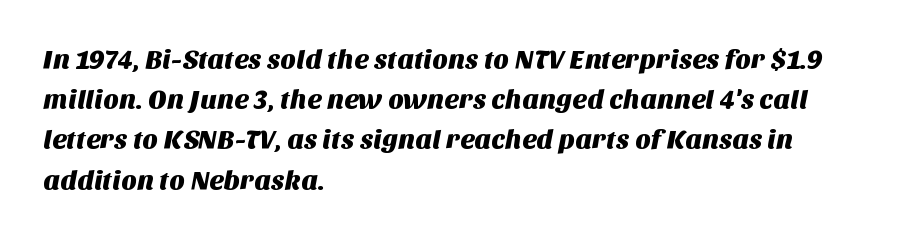
Q: Is the text underlined? A: No.
Q: How is the paragraph aligned? A: Left-aligned.
Q: Is the spacing between letters normal or unusually wide? A: Normal.
Q: Is the spacing between lines tight, normal or loose? A: Normal.
